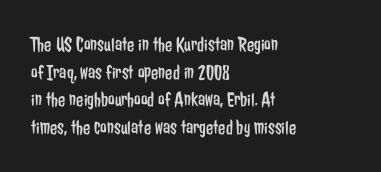
Teacher's note: observe the even left margin — that is flush-left alignment. The line texture is even and compact thanks to regular tracking. The lettering stays uniformly vertical, giving the passage a roman look. The baseline area is clear.
